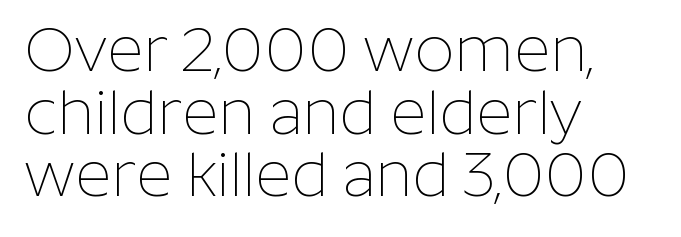
Font category for this specimen: sans-serif. How would I describe the line gaps? Narrow and economical. When letters stand straight like this, we call the style roman or upright. Glance below the letters and you will spot only blank space.
